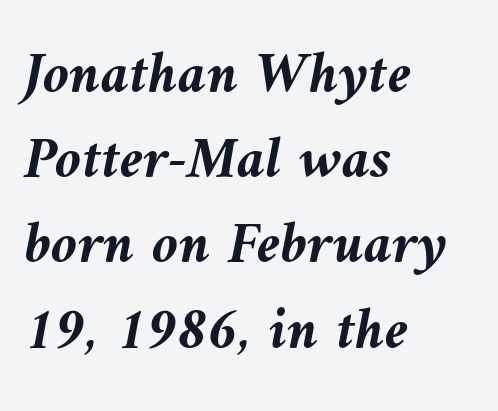
Q: Is the text bold? A: Yes.
Q: Is the text italic (slanted)? A: Yes, it leans left by about 10 degrees.
Q: Is the text underlined? A: No.
Q: How is the paragraph aligned? A: Left-aligned.
Q: Is the spacing between letters normal or unusually wide? A: Normal.
Q: Is the spacing between lines tight, normal or loose? A: Normal.
Q: Width (condensed, normal, or wide)? A: Normal.
Q: Stroke contrast? A: Medium.
Q: x-height? A: Medium.
Q: Monospaced? A: No.
